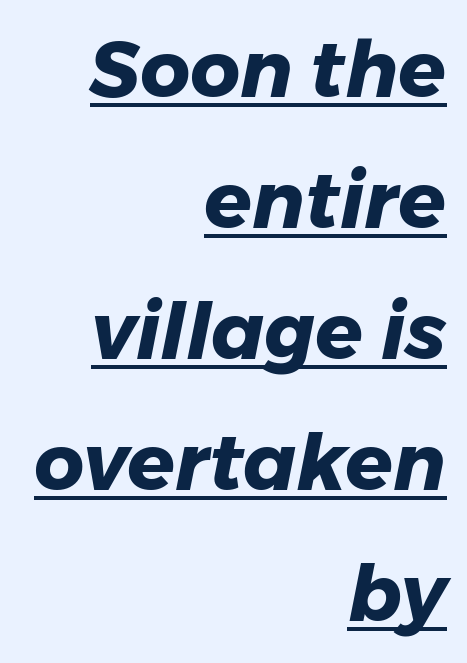
The typesetter has applied underlining to the passage shown. The rendering uses a moderate line-height, typical for paragraphs. Horizontally, the lines are justified to the trailing edge only. The face used here has the dense, thick strokes of a bold. Inter-character spacing is left at the font's built-in metrics.
